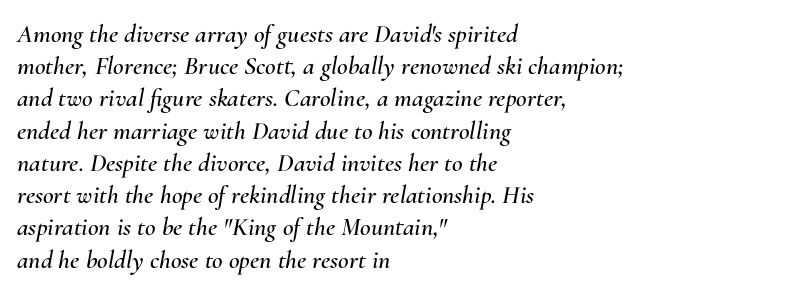
The gap between lines stays unmarked. Is the letter spacing exaggerated? No — it looks like the ordinary default. The passage shown leans; its letterforms are oblique. Typeset ragged right — the left edge is the straight one.
